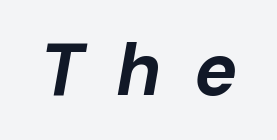
{"italic": "yes", "lean": "right", "slant_degrees": 10, "bold": "yes", "weight": "bold", "width": "normal", "stroke_contrast": "low", "x_height": "medium", "monospaced": "no", "underline": "no", "letter_spacing": "wide", "letter_spacing_em": 0.44, "glyph_px": 73}
